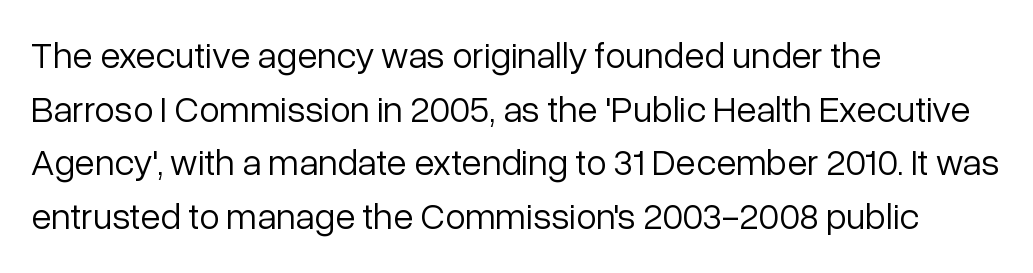
{"serif": "no", "italic": "no", "bold": "no", "weight": "light", "width": "normal", "stroke_contrast": "low", "x_height": "medium", "monospaced": "no", "underline": "no", "align": "left", "line_spacing": "normal", "line_spacing_ratio": 1.45, "letter_spacing": "normal", "letter_spacing_em": 0.0, "glyph_px": 37}
